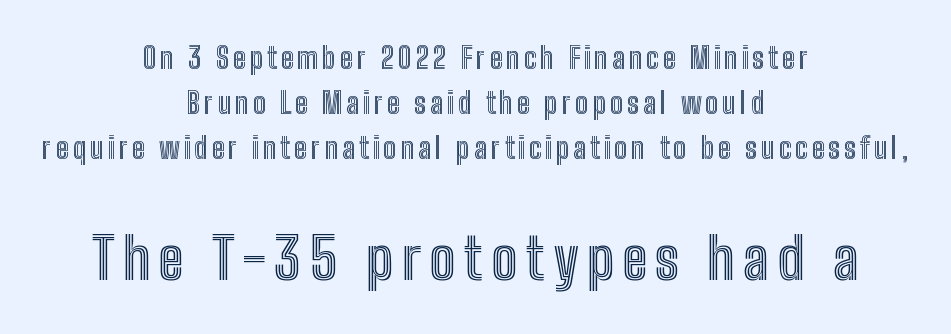
Regular leading. Check the space under the baseline: it is left empty. Notice how the passage keeps no hard edge, just a central spine. Do the letters lean? They stand straight.
